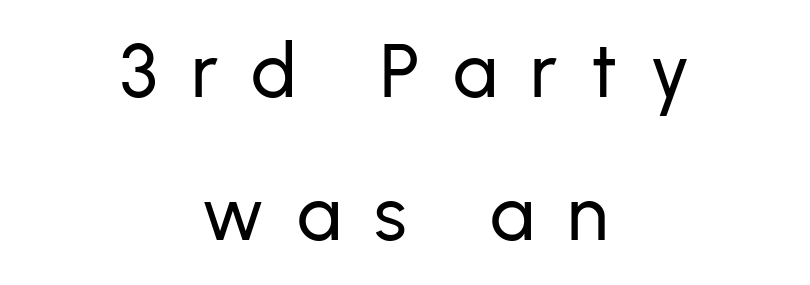
{"serif": "no", "italic": "no", "width": "normal", "stroke_contrast": "low", "x_height": "medium", "monospaced": "no", "underline": "no", "align": "center", "line_spacing": "loose", "line_spacing_ratio": 1.91, "letter_spacing": "wide", "letter_spacing_em": 0.44, "glyph_px": 75}
